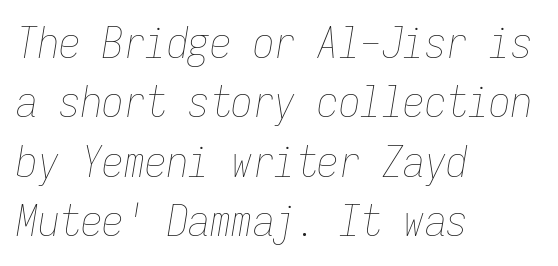
Slant detected: the letters are inclined. Unmarked baselines from the first word to the last. You could call the tracking neutral — neither tight nor loose. Casual observation: everything's shoved over to the left.
